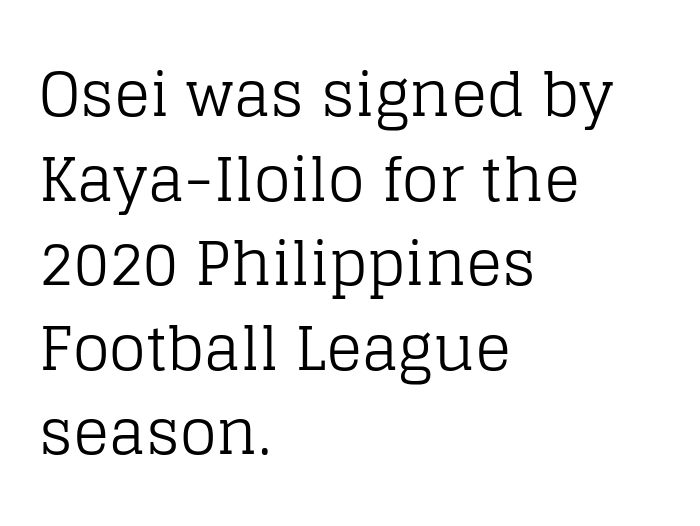
{"serif": "yes", "italic": "no", "bold": "no", "weight": "regular", "width": "normal", "stroke_contrast": "low", "x_height": "large", "monospaced": "no", "underline": "no", "align": "left", "line_spacing": "normal", "line_spacing_ratio": 1.41, "letter_spacing": "normal", "letter_spacing_em": 0.0, "glyph_px": 60}
